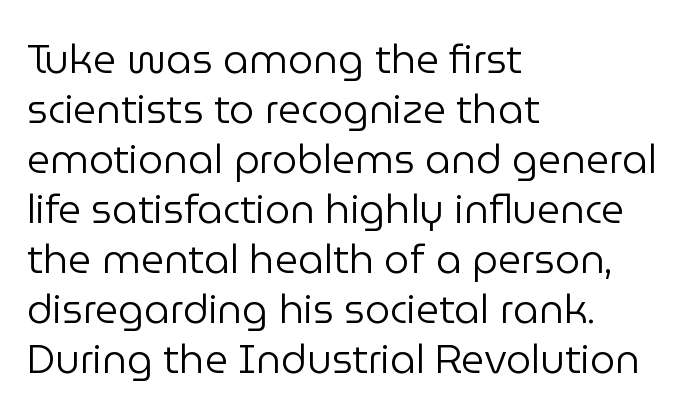
The image shows 40 px regular-weight sans-serif type, upright; set left-aligned, normal line spacing (1.25x), normal letter spacing, not underlined; low stroke contrast and a medium x-height.
